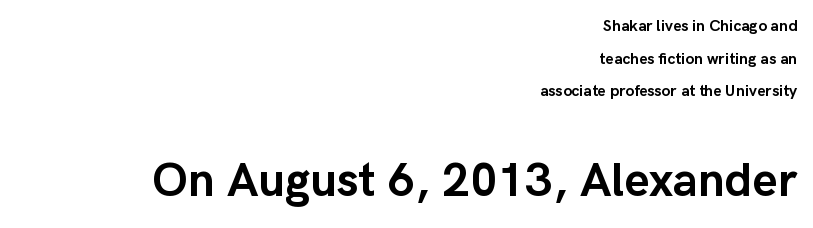
These lines keep a tight, regular rhythm from letter to letter. Think of a printed novel: that variable character pitch is what you see here. Heavy-handed strokes throughout: this text is bold. If you measured baseline to baseline, you'd find a long distance. These lines stack with their right ends in a neat column. Nope, no serifs anywhere on these letters.
